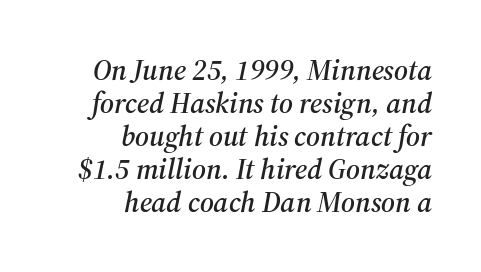
{"serif": "yes", "italic": "yes", "lean": "right", "slant_degrees": 12, "width": "normal", "stroke_contrast": "medium", "x_height": "medium", "monospaced": "no", "underline": "no", "align": "right", "line_spacing": "tight", "line_spacing_ratio": 1.14, "letter_spacing": "normal", "letter_spacing_em": 0.0, "glyph_px": 29}
